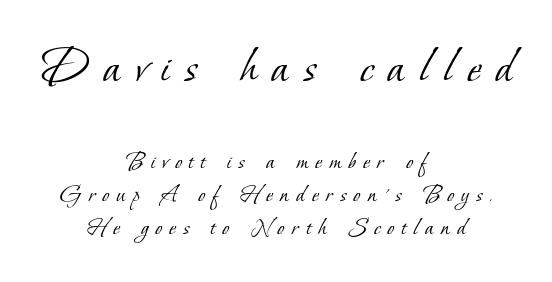
{"serif": "yes", "bold": "no", "weight": "light", "width": "normal", "stroke_contrast": "low", "x_height": "small", "monospaced": "no", "underline": "no", "align": "center", "line_spacing": "normal", "line_spacing_ratio": 1.26, "letter_spacing": "wide", "letter_spacing_em": 0.28, "larger_block": "first", "size_ratio": 2.04, "glyph_px": 53}
